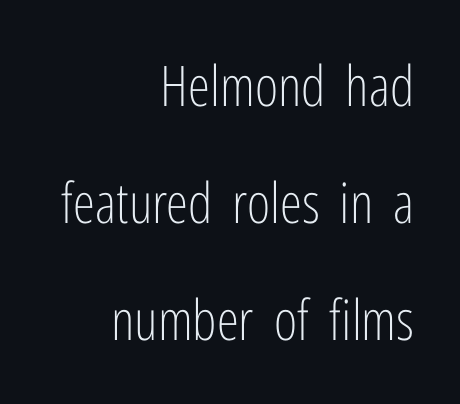
These lines are rendered in a variable-pitch font. A clean baseline with only descenders dipping below it. This rendering employs a face without finishing strokes, i.e., a sans-serif. Think standard paragraph weight, or any step lighter than that.
